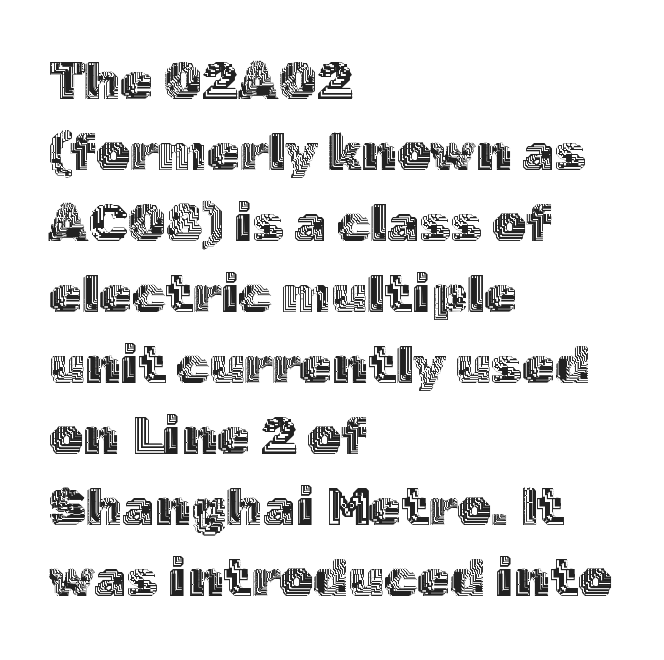
{"italic": "no", "width": "normal", "x_height": "medium", "monospaced": "no", "underline": "no", "align": "left", "line_spacing": "normal", "line_spacing_ratio": 1.34, "letter_spacing": "normal", "letter_spacing_em": 0.0, "glyph_px": 53}
